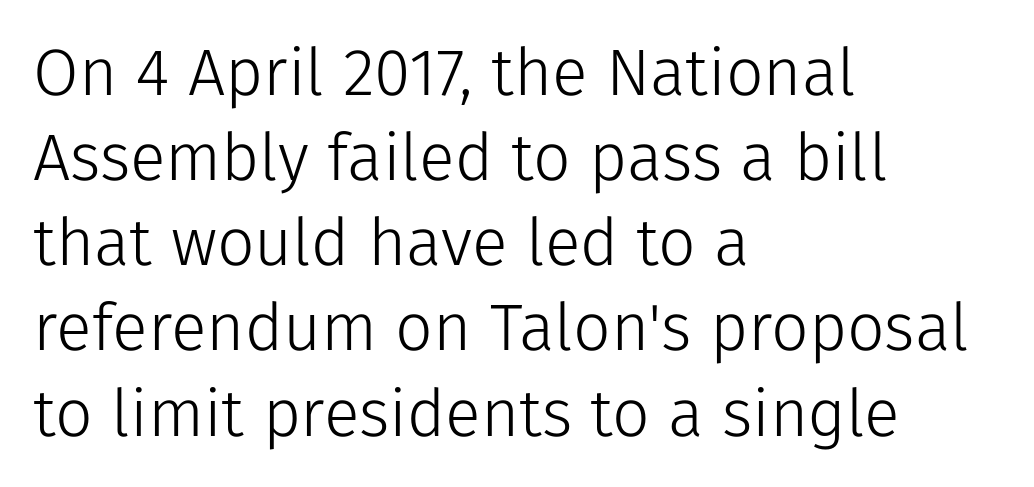
Is there much room between lines? A standard amount, neither cramped nor airy. Varying glyph widths throughout — classic text-font behaviour. The typesetter chose a ragged-right arrangement here. The lettering stays uniformly vertical, giving the passage a roman look. This is not heavy type; no bold has been used. Check under the words: just untouched page.
